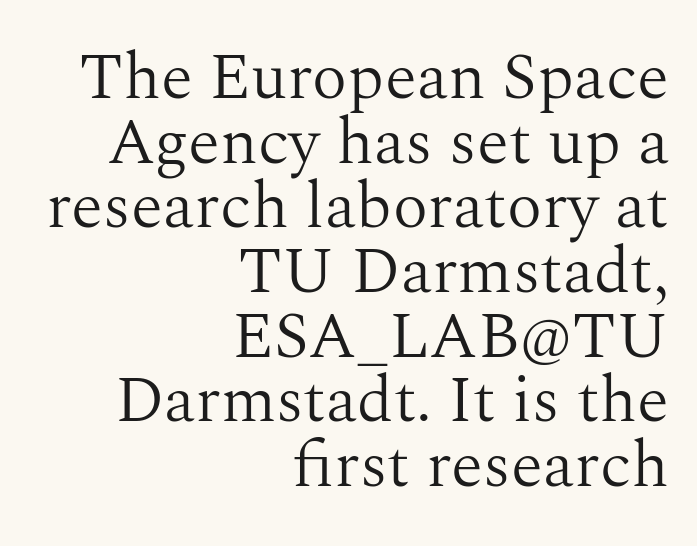
{"serif": "yes", "italic": "no", "bold": "no", "weight": "light", "width": "normal", "stroke_contrast": "medium", "x_height": "medium", "monospaced": "no", "underline": "no", "align": "right", "line_spacing": "tight", "line_spacing_ratio": 0.98, "letter_spacing": "normal", "letter_spacing_em": 0.0, "glyph_px": 66}
